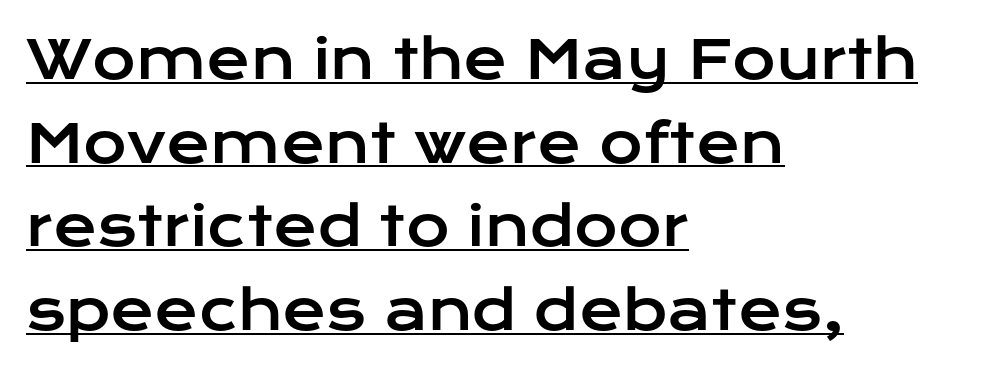
The image shows 53 px wide sans-serif type, upright; set left-aligned, normal line spacing (1.58x), normal letter spacing, underlined; low stroke contrast and a medium x-height.
